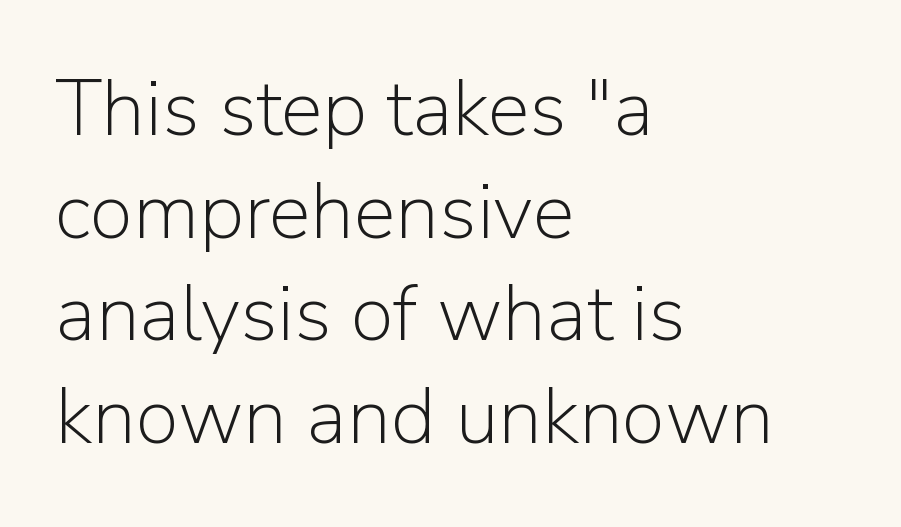
Q: Is the text bold? A: No.
Q: Is the text italic (slanted)? A: No, it is upright.
Q: Is the typeface a serif or a sans-serif typeface? A: Sans-serif.
Q: Is the text underlined? A: No.
Q: How is the paragraph aligned? A: Left-aligned.
Q: Is the spacing between letters normal or unusually wide? A: Normal.
Q: Is the spacing between lines tight, normal or loose? A: Normal.
Q: Width (condensed, normal, or wide)? A: Normal.
Q: Stroke contrast? A: Low.
Q: x-height? A: Medium.
Q: Monospaced? A: No.
